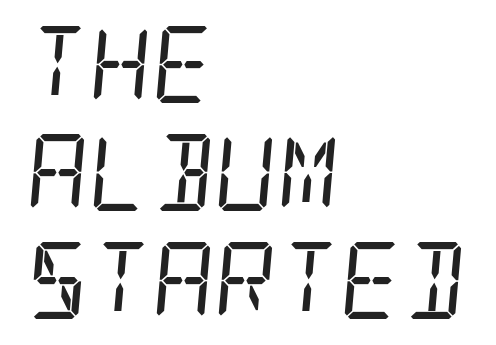
Q: Is the text bold? A: No.
Q: Is the text italic (slanted)? A: Yes, it leans right by about 5 degrees.
Q: Is the typeface a serif or a sans-serif typeface? A: Serif.
Q: Is the text underlined? A: No.
Q: How is the paragraph aligned? A: Left-aligned.
Q: Is the spacing between letters normal or unusually wide? A: Normal.
Q: Is the spacing between lines tight, normal or loose? A: Normal.
Q: Width (condensed, normal, or wide)? A: Condensed.
Q: Stroke contrast? A: Low.
Q: x-height? A: Large.
